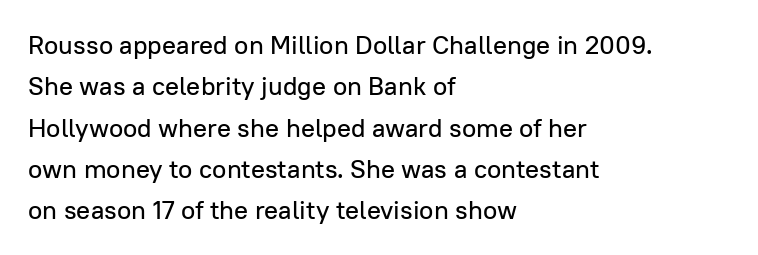
The image shows 26 px text type, upright; set left-aligned, normal line spacing (1.59x), normal letter spacing, not underlined.
